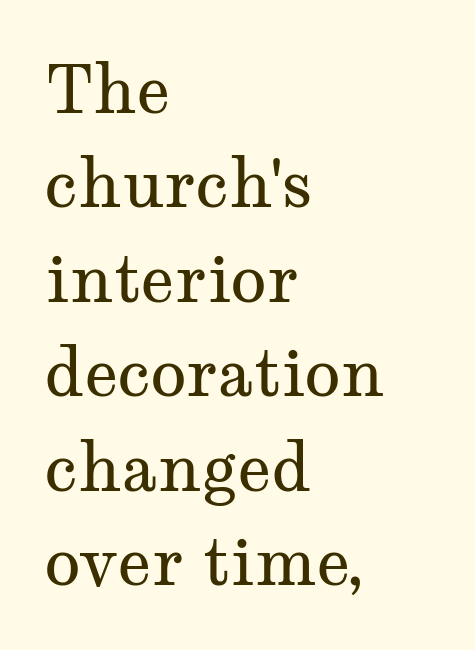
The image shows 66 px regular-weight, wide serif type, upright; set left-aligned, normal line spacing (1.43x), normal letter spacing, not underlined; medium stroke contrast and a medium x-height.
